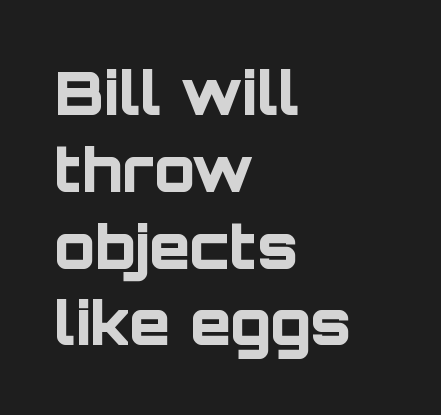
The image shows 60 px bold sans-serif type, upright; set left-aligned, normal line spacing (1.28x), normal letter spacing, not underlined; low stroke contrast and a large x-height.
